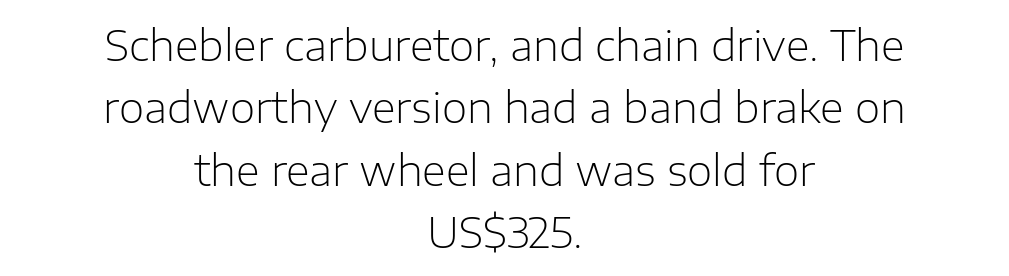
The image shows 41 px light sans-serif type, upright; set centered, normal line spacing (1.52x), normal letter spacing, not underlined; low stroke contrast and a medium x-height.
